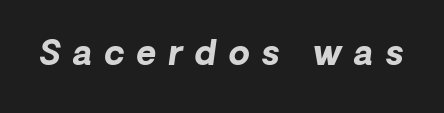
The image shows 34 px bold type, italic (leaning right); set unusually wide letter spacing (+0.36 em), not underlined; low stroke contrast and a medium x-height.
